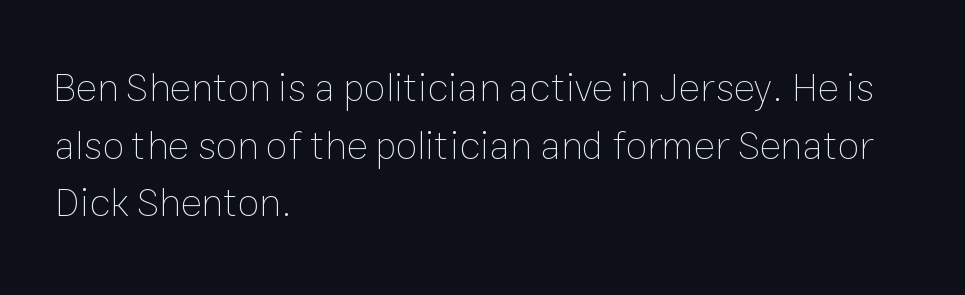
{"italic": "no", "bold": "no", "weight": "thin", "width": "normal", "stroke_contrast": "low", "x_height": "medium", "monospaced": "no", "underline": "no", "align": "left", "line_spacing": "normal", "line_spacing_ratio": 1.44, "letter_spacing": "normal", "letter_spacing_em": 0.0, "glyph_px": 40}
